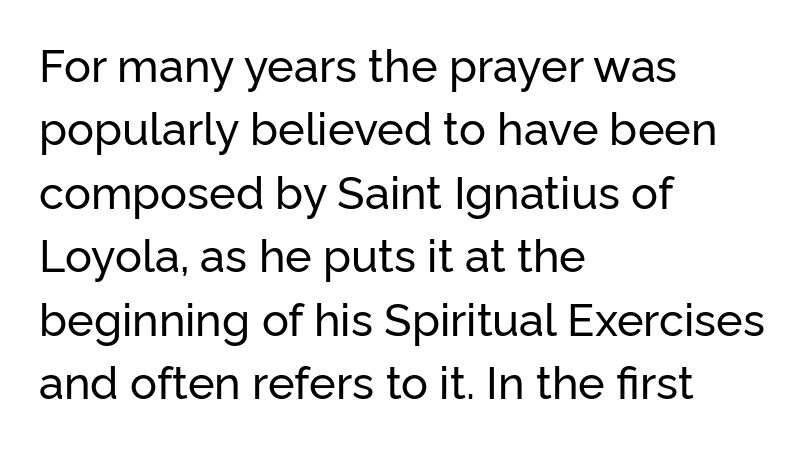
{"serif": "no", "italic": "no", "width": "normal", "stroke_contrast": "low", "x_height": "medium", "monospaced": "no", "underline": "no", "align": "left", "line_spacing": "normal", "line_spacing_ratio": 1.41, "letter_spacing": "normal", "letter_spacing_em": 0.0, "glyph_px": 45}
